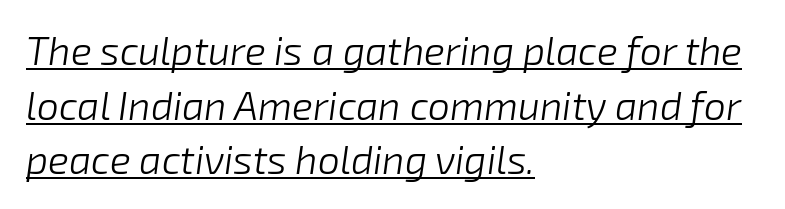
{"italic": "yes", "lean": "right", "slant_degrees": 8, "bold": "no", "weight": "light", "width": "normal", "stroke_contrast": "low", "x_height": "medium", "monospaced": "no", "underline": "yes", "align": "left", "line_spacing": "normal", "line_spacing_ratio": 1.4, "letter_spacing": "normal", "letter_spacing_em": 0.0, "glyph_px": 39}
